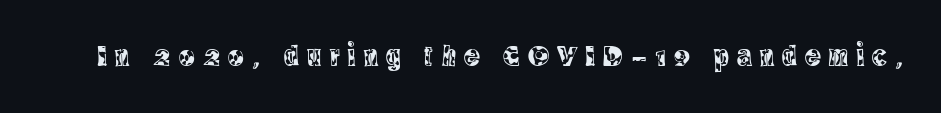
Q: Is the text italic (slanted)? A: No, it is upright.
Q: Is the typeface a serif or a sans-serif typeface? A: Serif.
Q: Is the text underlined? A: No.
Q: Is the spacing between letters normal or unusually wide? A: Unusually wide.
Q: Width (condensed, normal, or wide)? A: Condensed.
Q: x-height? A: Large.
Q: Monospaced? A: No.
